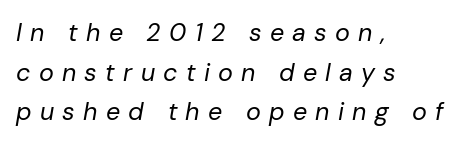
{"italic": "yes", "lean": "right", "slant_degrees": 10, "bold": "no", "underline": "no", "align": "left", "line_spacing": "normal", "line_spacing_ratio": 1.59, "letter_spacing": "wide", "letter_spacing_em": 0.33, "glyph_px": 25}
